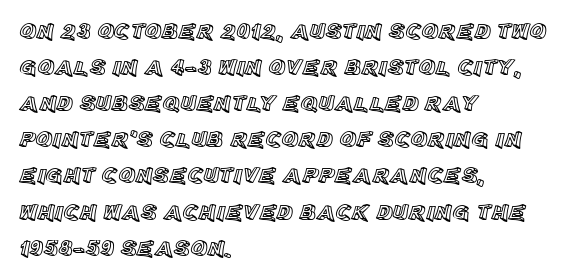
{"underline": "no", "align": "left", "line_spacing": "normal", "line_spacing_ratio": 1.57, "letter_spacing": "normal", "letter_spacing_em": 0.0, "glyph_px": 23}
